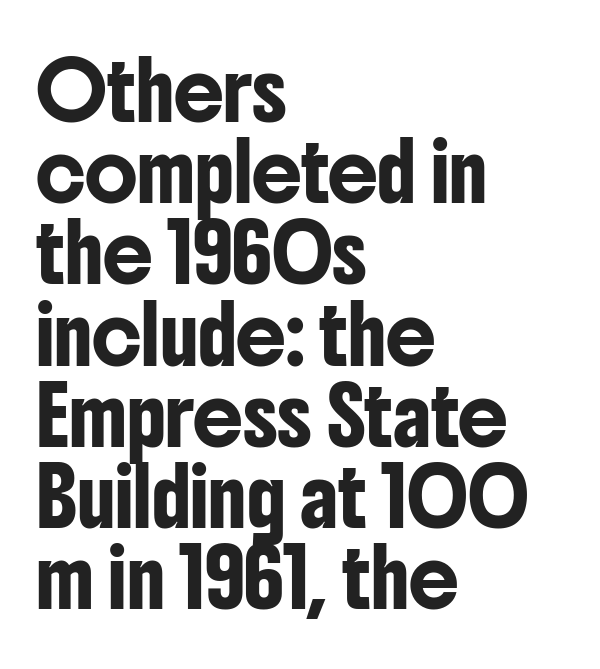
Check under the words: just untouched page. Glyph-to-glyph distance matches everyday printed text. Do the characters align in a grid? No, the font is proportional. A classic flush-left, rag-right setting is used for this passage. The rows are spaced the way most documents space them.
